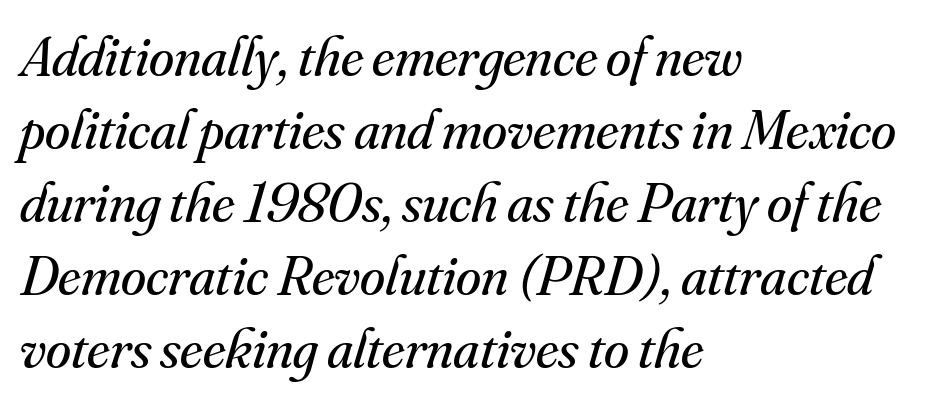
{"serif": "yes", "italic": "yes", "lean": "right", "slant_degrees": 16, "bold": "no", "weight": "regular", "width": "normal", "stroke_contrast": "medium", "x_height": "small", "monospaced": "no", "underline": "no", "align": "left", "line_spacing": "normal", "line_spacing_ratio": 1.28, "letter_spacing": "normal", "letter_spacing_em": 0.0, "glyph_px": 57}
